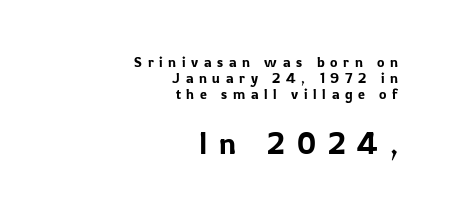
Q: Is the text italic (slanted)? A: No, it is upright.
Q: Is the typeface a serif or a sans-serif typeface? A: Sans-serif.
Q: Is the text underlined? A: No.
Q: How is the paragraph aligned? A: Right-aligned.
Q: Is the spacing between letters normal or unusually wide? A: Unusually wide.
Q: Is the spacing between lines tight, normal or loose? A: Tight.
Q: Which block of text is set in a larger size, the first (top) or the second (bottom)? A: The second (bottom) one.
Q: Width (condensed, normal, or wide)? A: Normal.
Q: Stroke contrast? A: Low.
Q: x-height? A: Medium.
Q: Monospaced? A: No.
